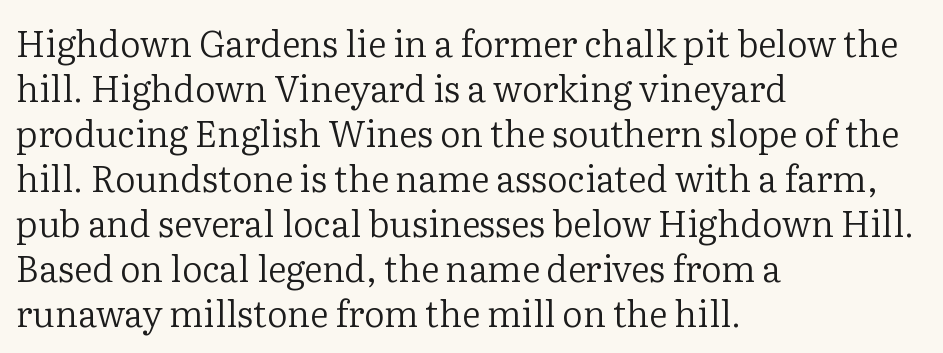
The image shows 36 px regular-weight serif type, upright; set left-aligned, normal line spacing (1.25x), normal letter spacing, not underlined; low stroke contrast and a medium x-height.
